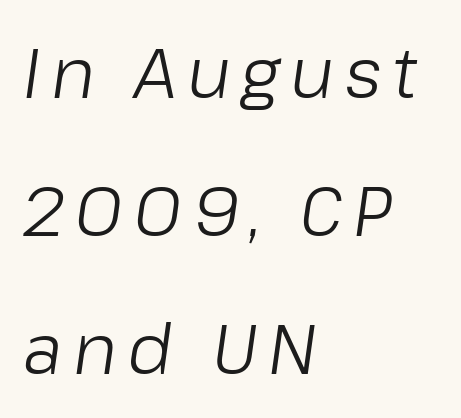
Leading is clearly above the norm, producing a sparse column. The face used here has a pronounced slope to its letters. Each letter keeps its own natural width here, so spacing adapts to shape. Weight: regular or lighter. Visually the block forms a straight wall on the left and a jagged coastline on the right.
